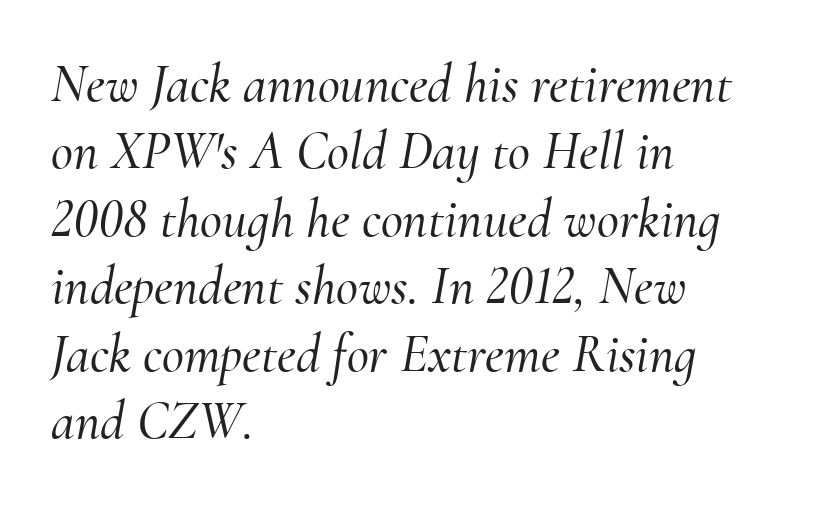
The image shows 54 px serif type, italic (leaning right); set left-aligned, normal line spacing (1.25x), normal letter spacing, not underlined; medium stroke contrast and a small x-height.
